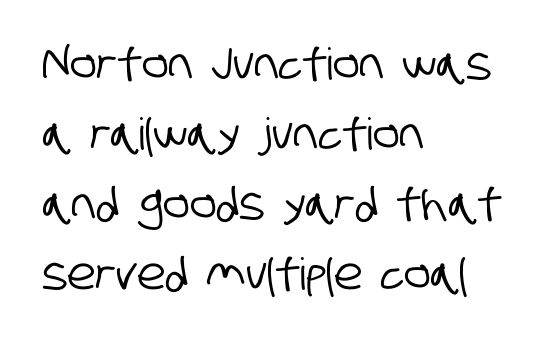
{"serif": "no", "width": "condensed", "stroke_contrast": "low", "x_height": "large", "monospaced": "no", "underline": "no", "align": "left", "line_spacing": "normal", "line_spacing_ratio": 1.59, "letter_spacing": "normal", "letter_spacing_em": 0.0, "glyph_px": 44}
